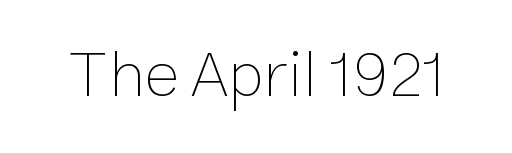
The font sits on the lighter half of the weight spectrum, regular included. You can tell it's not italic because the verticals are truly vertical. Nobody drew a line under any word here. Honestly, the letter spacing is just normal — you wouldn't notice it. Do the characters align in a grid? No, the font is proportional.
